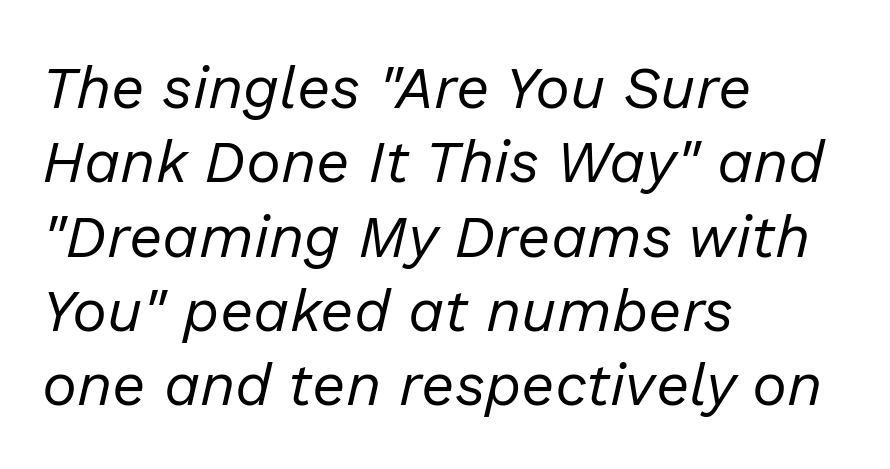
The image shows 59 px regular-weight type, italic (leaning right); set left-aligned, normal line spacing (1.26x), normal letter spacing, not underlined; low stroke contrast and a medium x-height.
